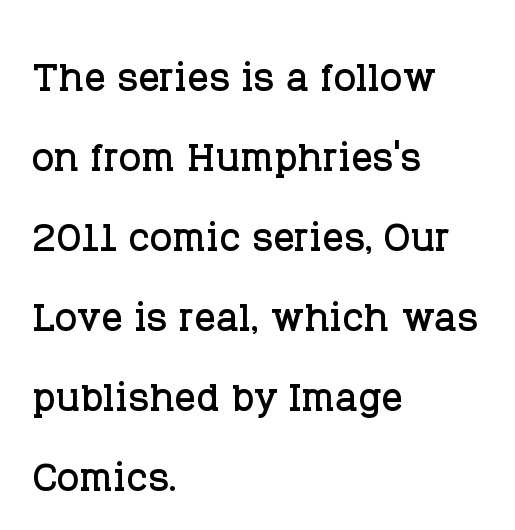
{"serif": "yes", "italic": "no", "width": "normal", "stroke_contrast": "low", "x_height": "large", "monospaced": "no", "underline": "no", "align": "left", "line_spacing": "normal", "line_spacing_ratio": 1.51, "letter_spacing": "normal", "letter_spacing_em": 0.0, "glyph_px": 53}
